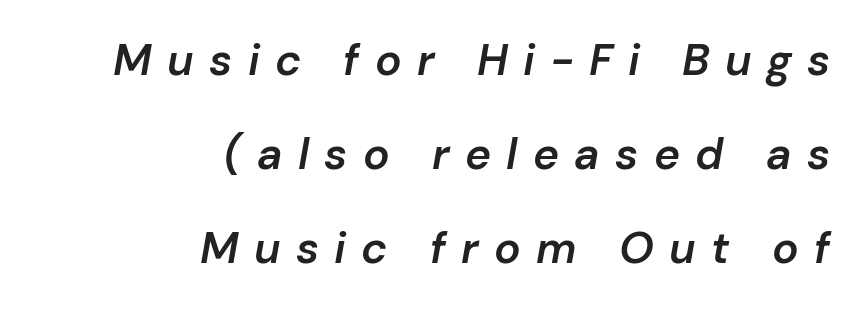
Type without underlining. Varying glyph widths throughout — classic text-font behaviour. Yep, that's italic — everything's leaning. Emphasis by weight is partial: semibold. The leading is generous, giving the passage an open texture. Honestly, the letter spacing is so wide it's the main thing you notice.
